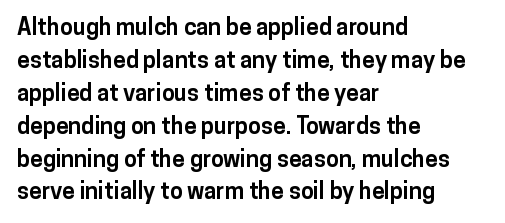
Q: Is the text bold? A: Yes.
Q: Is the text italic (slanted)? A: No, it is upright.
Q: Is the text underlined? A: No.
Q: How is the paragraph aligned? A: Left-aligned.
Q: Is the spacing between letters normal or unusually wide? A: Normal.
Q: Is the spacing between lines tight, normal or loose? A: Normal.
